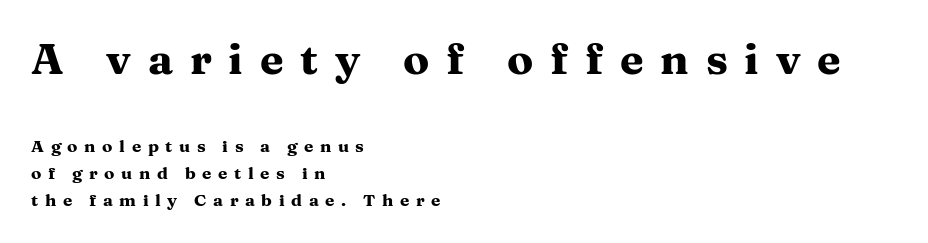
Varying glyph widths throughout — classic text-font behaviour. This is serif lettering, the kind often seen in printed books. Vertical strokes here are truly vertical. Casual observation: everything's shoved over to the left.
